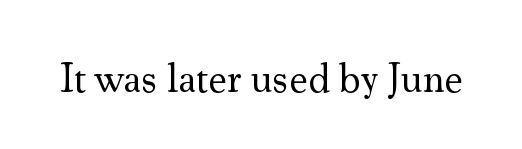
The image shows 42 px regular-weight serif type, upright; set normal letter spacing, not underlined; medium stroke contrast and a small x-height.
